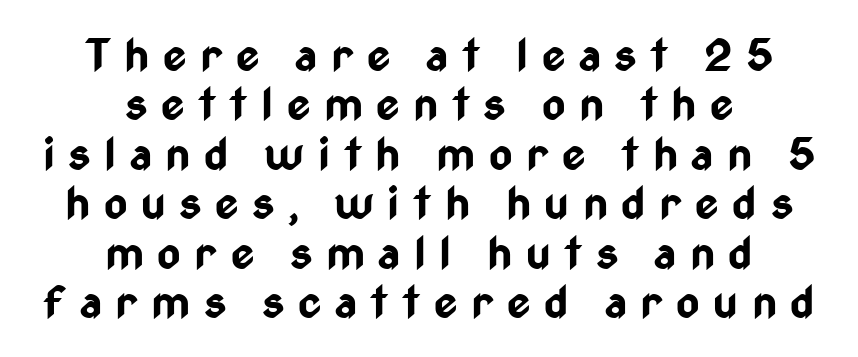
Q: Is the text bold? A: Yes.
Q: Is the text italic (slanted)? A: No, it is upright.
Q: Is the typeface a serif or a sans-serif typeface? A: Sans-serif.
Q: Is the text underlined? A: No.
Q: How is the paragraph aligned? A: Centered.
Q: Is the spacing between letters normal or unusually wide? A: Unusually wide.
Q: Is the spacing between lines tight, normal or loose? A: Tight.
Q: Width (condensed, normal, or wide)? A: Condensed.
Q: Stroke contrast? A: Low.
Q: x-height? A: Medium.
Q: Monospaced? A: No.
